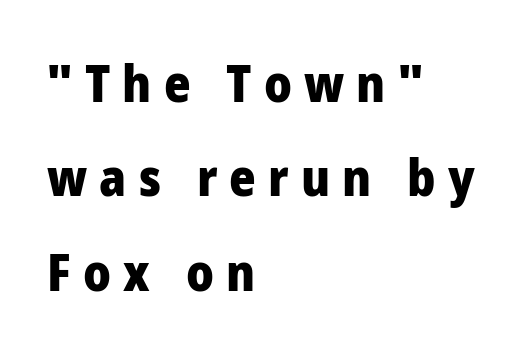
Students, this is bold: see how much ink each stroke carries. Nope, not italic — everything's standing straight. Teacher's note: observe the even left margin — that is flush-left alignment. Is this a sans? Yes — the strokes have no serifs. The area under the type is left untouched. Compared with typical body copy, the letter spacing here is much looser.
